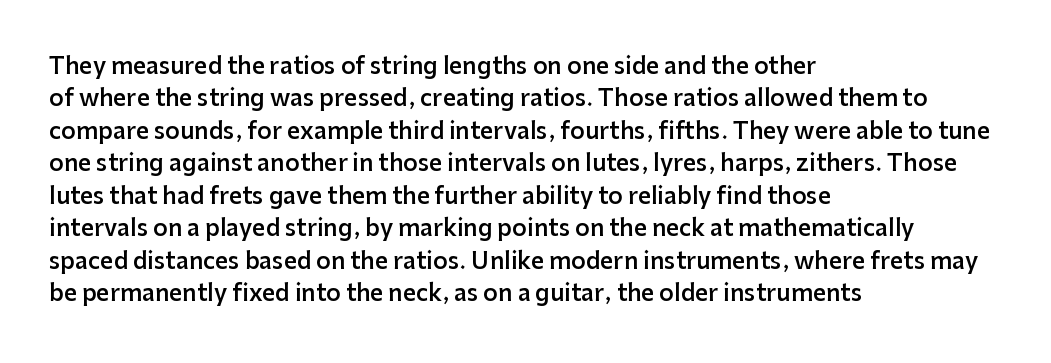
The image shows 23 px text type, upright; set left-aligned, normal line spacing (1.41x), normal letter spacing, not underlined.
